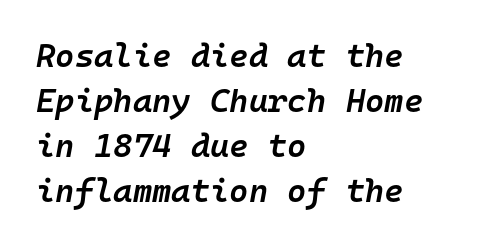
The image shows 33 px semibold type, italic (leaning right), monospaced; set left-aligned, normal line spacing (1.36x), normal letter spacing, not underlined; low stroke contrast and a medium x-height.
